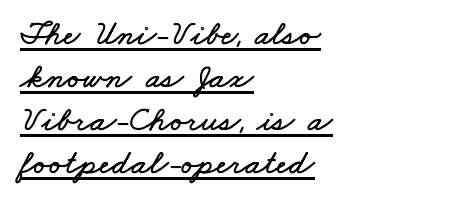
The image shows 35 px wide type; set left-aligned, line spacing 1.23x, normal letter spacing, underlined; low stroke contrast and a small x-height.
